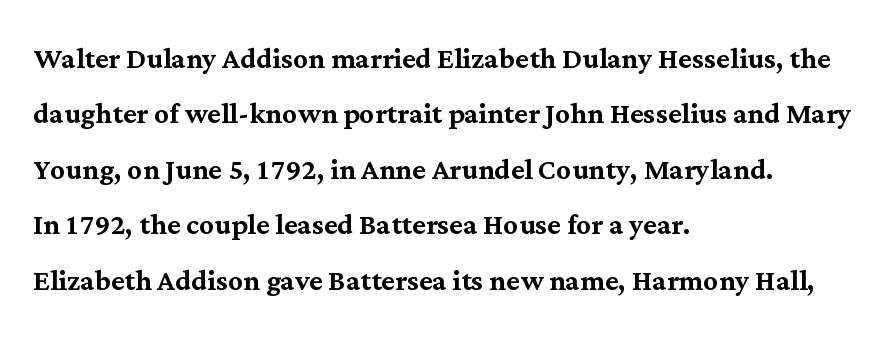
Classification — serif. Is there much room between lines? A standard amount, neither cramped nor airy. Unmarked baselines from the first word to the last. Left-aligned paragraph, ragged on the right. You could call the tracking neutral — neither tight nor loose. The type sits square on the baseline with zero lean.
